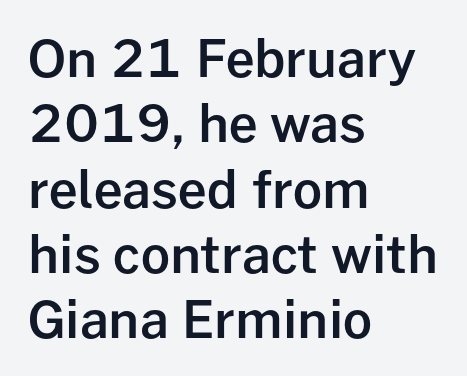
The type is set solid horizontally, with unmodified tracking. The space beneath each line is pristine and unruled. Every stem runs plumb, perpendicular to the baseline. Type style note: lacks serifs. Evenly set lines give the paragraph a standard silhouette. The sample has been set in demibold, a notch under bold.
